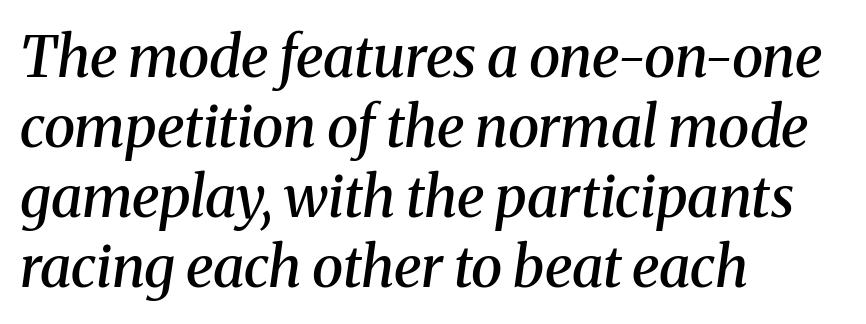
Q: Is the text bold? A: Semi-bold.
Q: Is the text italic (slanted)? A: Yes, it leans right by about 8 degrees.
Q: Is the typeface a serif or a sans-serif typeface? A: Serif.
Q: Is the text underlined? A: No.
Q: How is the paragraph aligned? A: Left-aligned.
Q: Is the spacing between letters normal or unusually wide? A: Normal.
Q: Width (condensed, normal, or wide)? A: Normal.
Q: Stroke contrast? A: Medium.
Q: x-height? A: Medium.
Q: Monospaced? A: No.
